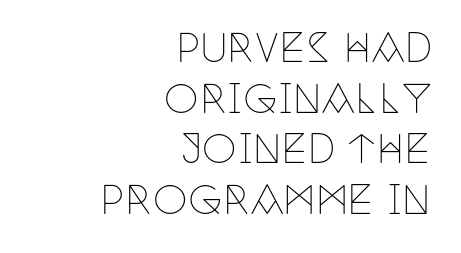
The image shows 39 px thin, condensed serif type, upright; set right-aligned, normal line spacing (1.3x), normal letter spacing, not underlined; low stroke contrast and a large x-height.
